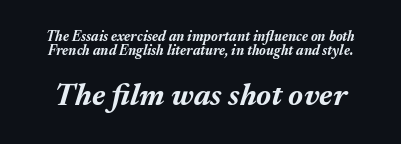
Q: Is the text bold? A: Yes.
Q: Is the text italic (slanted)? A: Yes, it leans right by about 17 degrees.
Q: Is the text underlined? A: No.
Q: Is the spacing between letters normal or unusually wide? A: Normal.
Q: Is the spacing between lines tight, normal or loose? A: Tight.
Q: Which block of text is set in a larger size, the first (top) or the second (bottom)? A: The second (bottom) one.
Q: Width (condensed, normal, or wide)? A: Normal.
Q: Stroke contrast? A: Medium.
Q: x-height? A: Medium.
Q: Monospaced? A: No.
